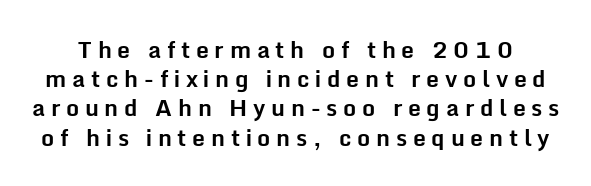
The image shows 23 px bold type, upright; set normal line spacing (1.27x), unusually wide letter spacing (+0.25 em), not underlined.
